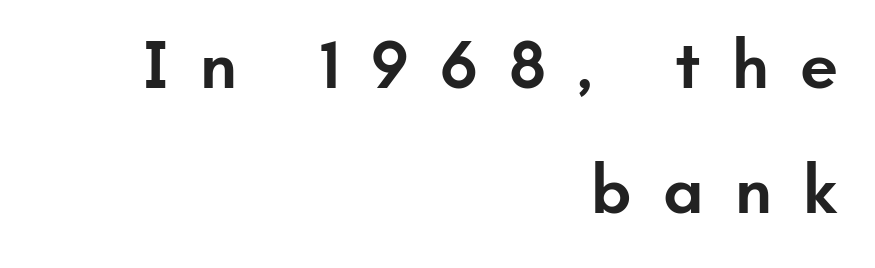
Posture: straight, roman, zero tilt. No word sits above an underline. Short note: letters widely spaced. All the whitespace from short lines collects on the left.
